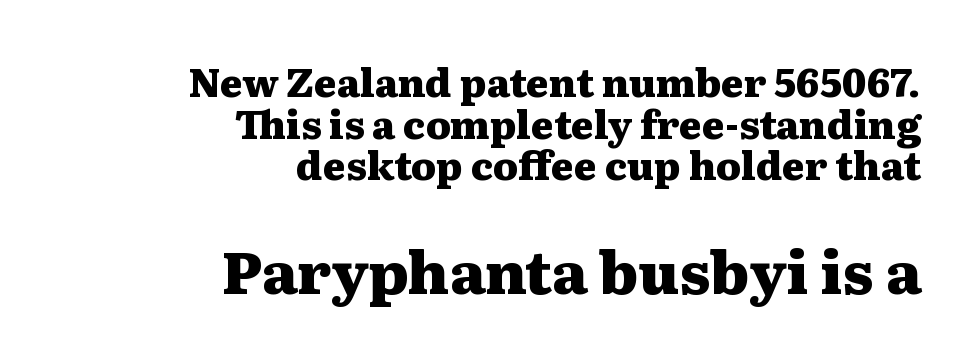
Q: Is the text bold? A: Yes.
Q: Is the text italic (slanted)? A: No, it is upright.
Q: Is the typeface a serif or a sans-serif typeface? A: Serif.
Q: Is the text underlined? A: No.
Q: How is the paragraph aligned? A: Right-aligned.
Q: Is the spacing between letters normal or unusually wide? A: Normal.
Q: Is the spacing between lines tight, normal or loose? A: Tight.
Q: Which block of text is set in a larger size, the first (top) or the second (bottom)? A: The second (bottom) one.
Q: Width (condensed, normal, or wide)? A: Wide.
Q: Stroke contrast? A: Medium.
Q: x-height? A: Medium.
Q: Monospaced? A: No.
